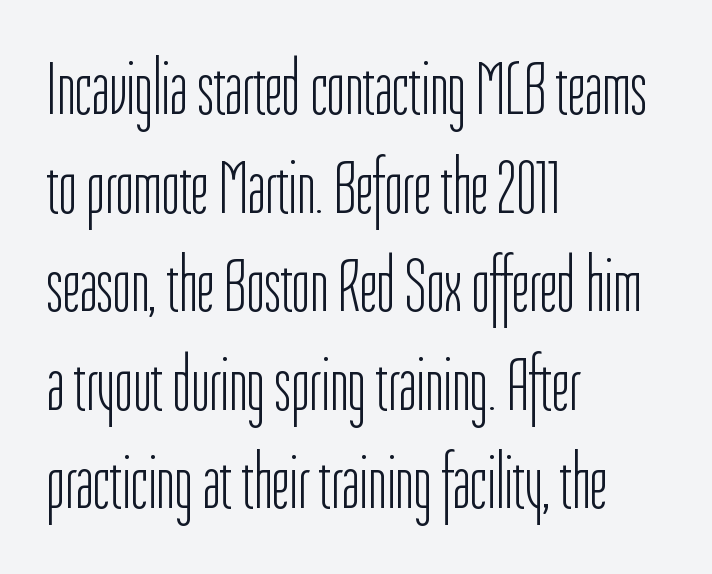
{"serif": "no", "italic": "no", "bold": "no", "weight": "light", "width": "condensed", "stroke_contrast": "low", "x_height": "medium", "monospaced": "no", "underline": "no", "align": "left", "line_spacing": "normal", "line_spacing_ratio": 1.28, "letter_spacing": "normal", "letter_spacing_em": 0.0, "glyph_px": 77}
